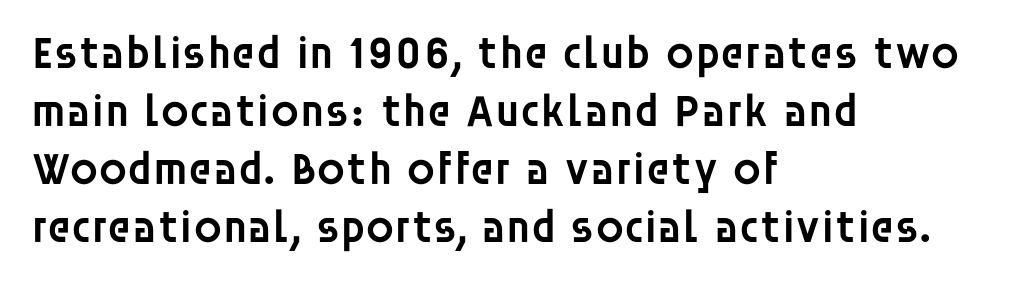
Q: Is the text bold? A: Semi-bold.
Q: Is the text italic (slanted)? A: No, it is upright.
Q: Is the typeface a serif or a sans-serif typeface? A: Sans-serif.
Q: Is the text underlined? A: No.
Q: How is the paragraph aligned? A: Left-aligned.
Q: Is the spacing between letters normal or unusually wide? A: Normal.
Q: Is the spacing between lines tight, normal or loose? A: Normal.
Q: Width (condensed, normal, or wide)? A: Normal.
Q: Stroke contrast? A: Low.
Q: x-height? A: Large.
Q: Monospaced? A: No.
